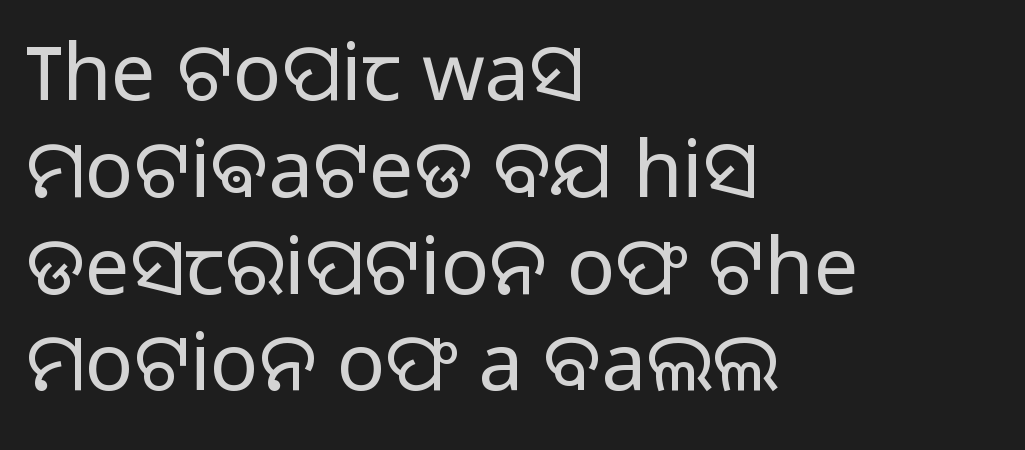
The image shows 80 px light sans-serif type, upright; set left-aligned, line spacing 1.21x, normal letter spacing, not underlined; low stroke contrast and a medium x-height.
